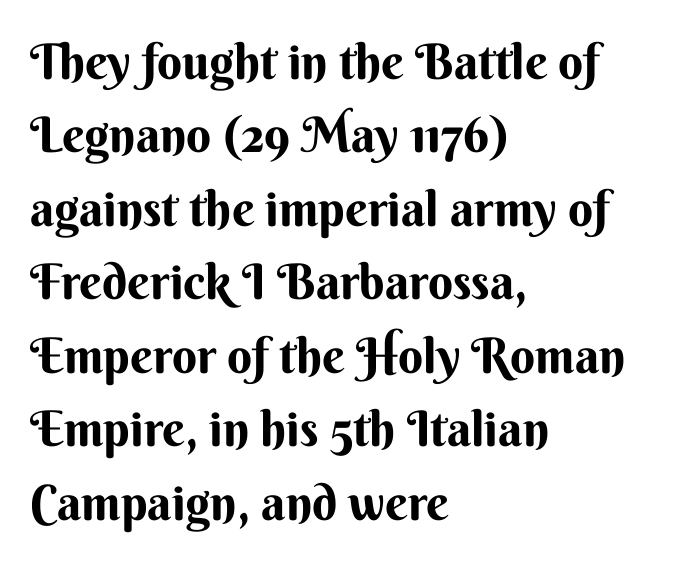
Notice how the passage keeps a crisp vertical edge on the left only. Looks like regular typesetting: each glyph gets only the width it needs. Lines of text with bare space underneath. How would I describe the line gaps? Plain and ordinary. These lines were composed using upright roman letters. This sample uses plain, unmodified letter spacing.
